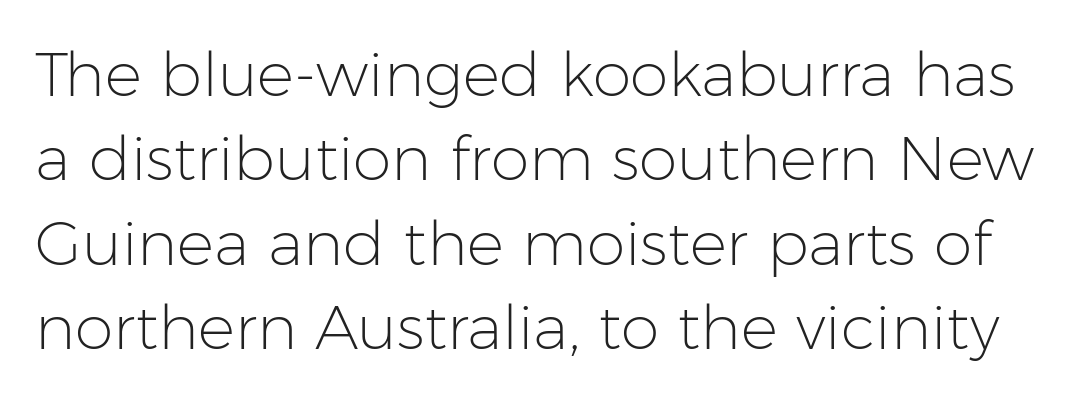
The vertical gap from one line to the next is medium. Stroke thickness stays within the range of a standard reading face or lighter. Nobody drew a line under any word here. Serif or sans? Sans — the stroke terminals are bare. Looks like regular typesetting: each glyph gets only the width it needs. No italicization has been applied; the sample stays upright.
